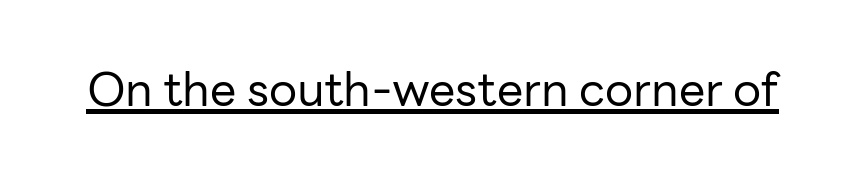
Q: Is the text bold? A: No.
Q: Is the text italic (slanted)? A: No, it is upright.
Q: Is the typeface a serif or a sans-serif typeface? A: Sans-serif.
Q: Is the text underlined? A: Yes.
Q: Is the spacing between letters normal or unusually wide? A: Normal.
Q: Width (condensed, normal, or wide)? A: Normal.
Q: Stroke contrast? A: Low.
Q: x-height? A: Medium.
Q: Monospaced? A: No.
